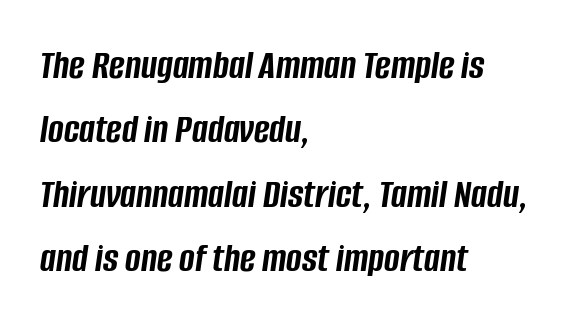
The image shows 42 px semibold, condensed type, italic (leaning right); set left-aligned, normal line spacing (1.53x), normal letter spacing, not underlined; low stroke contrast and a large x-height.
